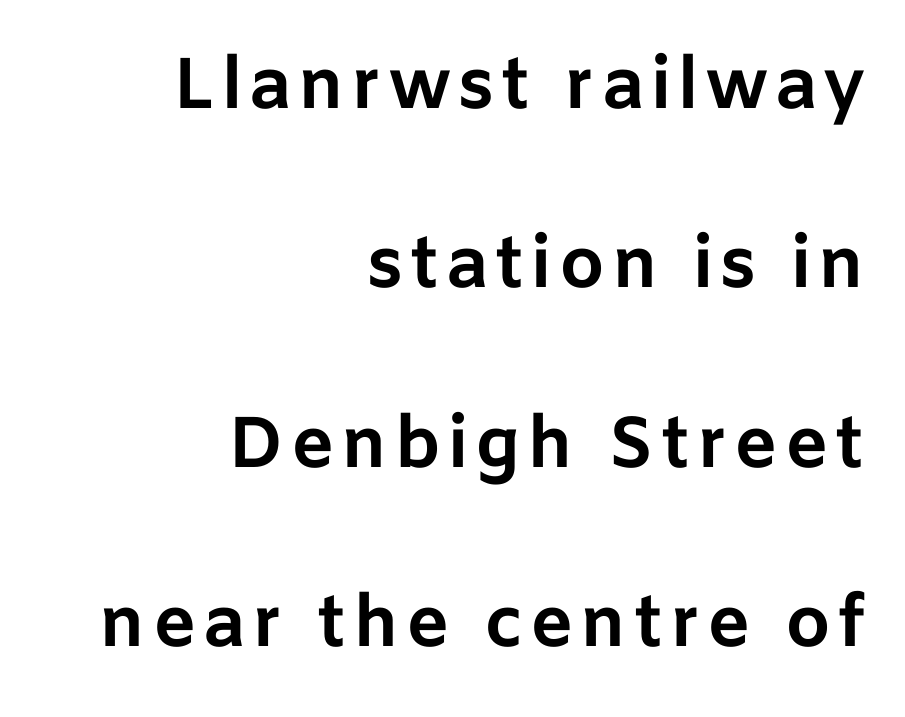
Q: Is the text bold? A: Yes.
Q: Is the text italic (slanted)? A: No, it is upright.
Q: Is the typeface a serif or a sans-serif typeface? A: Sans-serif.
Q: Is the text underlined? A: No.
Q: How is the paragraph aligned? A: Right-aligned.
Q: Is the spacing between lines tight, normal or loose? A: Loose.
Q: Width (condensed, normal, or wide)? A: Normal.
Q: Stroke contrast? A: Low.
Q: x-height? A: Medium.
Q: Monospaced? A: No.
